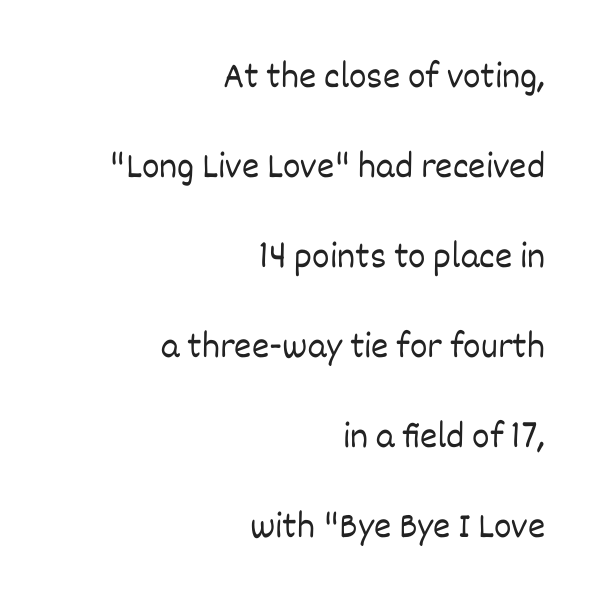
The image shows 37 px light type, upright; set right-aligned, loose line spacing (2.43x), normal letter spacing, not underlined; low stroke contrast and a large x-height.
